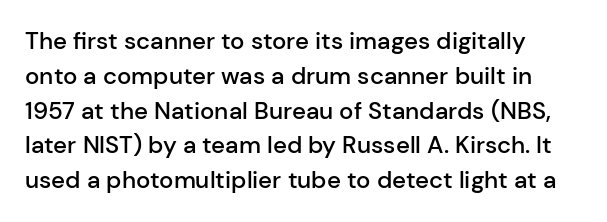
{"italic": "no", "bold": "semi", "underline": "no", "align": "left", "line_spacing": "normal", "line_spacing_ratio": 1.45, "letter_spacing": "normal", "letter_spacing_em": 0.0, "glyph_px": 24}
